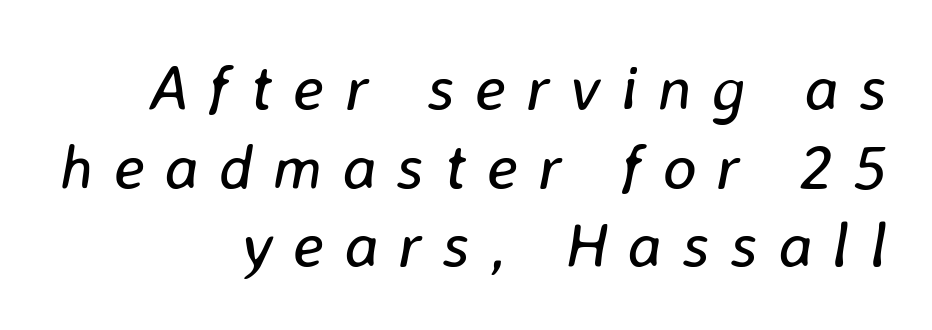
The type is letterspaced generously, with wide tracking. Each line ends at the same right margin while the left side varies. Glance below the letters and you will spot only blank space. Stroke thickness stays within the range of a standard reading face or lighter.
